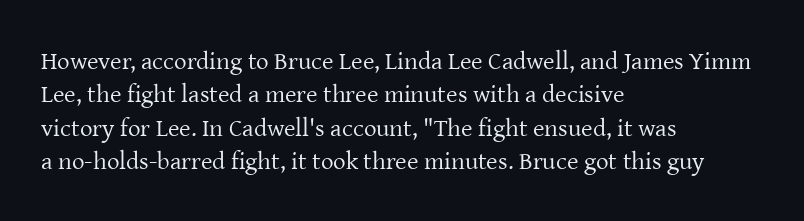
Q: Is the text bold? A: No.
Q: Is the text italic (slanted)? A: No, it is upright.
Q: Is the text underlined? A: No.
Q: How is the paragraph aligned? A: Left-aligned.
Q: Is the spacing between letters normal or unusually wide? A: Normal.
Q: Is the spacing between lines tight, normal or loose? A: Normal.
